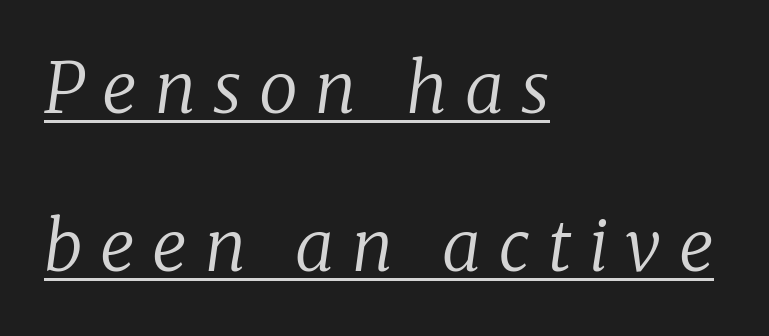
{"serif": "yes", "italic": "yes", "lean": "right", "slant_degrees": 8, "bold": "no", "weight": "regular", "width": "normal", "stroke_contrast": "low", "x_height": "medium", "monospaced": "no", "underline": "yes", "align": "left", "line_spacing": "loose", "line_spacing_ratio": 2.26, "letter_spacing": "wide", "letter_spacing_em": 0.25, "glyph_px": 70}
